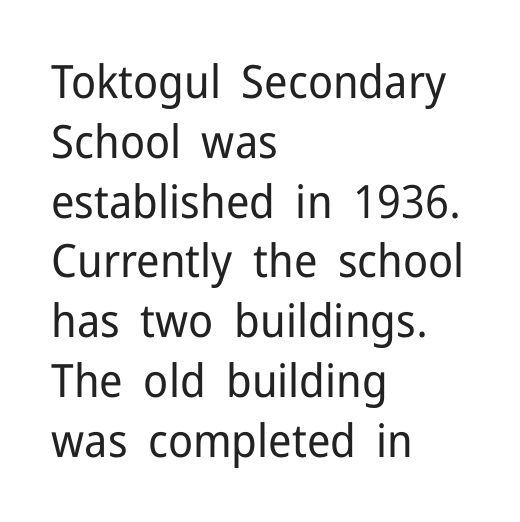
Letters rest on an invisible, unmarked baseline. A typesetter would call this proportional, since set widths differ per character. This rendering uses left alignment, leaving the right contour irregular. No extra ink here — the face is not bold.
